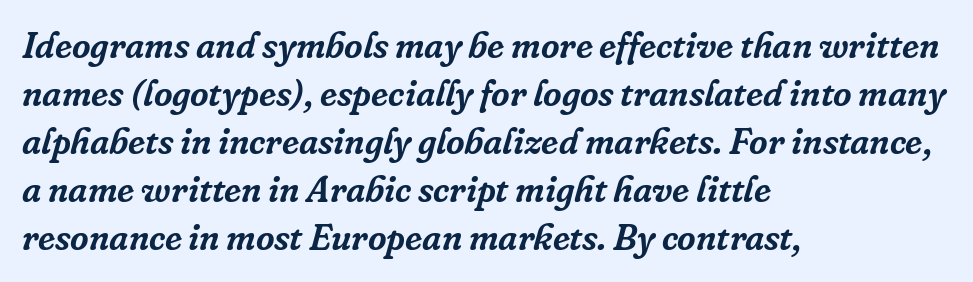
The image shows 36 px serif type, italic (leaning right); set left-aligned, normal line spacing (1.33x), normal letter spacing, not underlined; low stroke contrast and a medium x-height.
